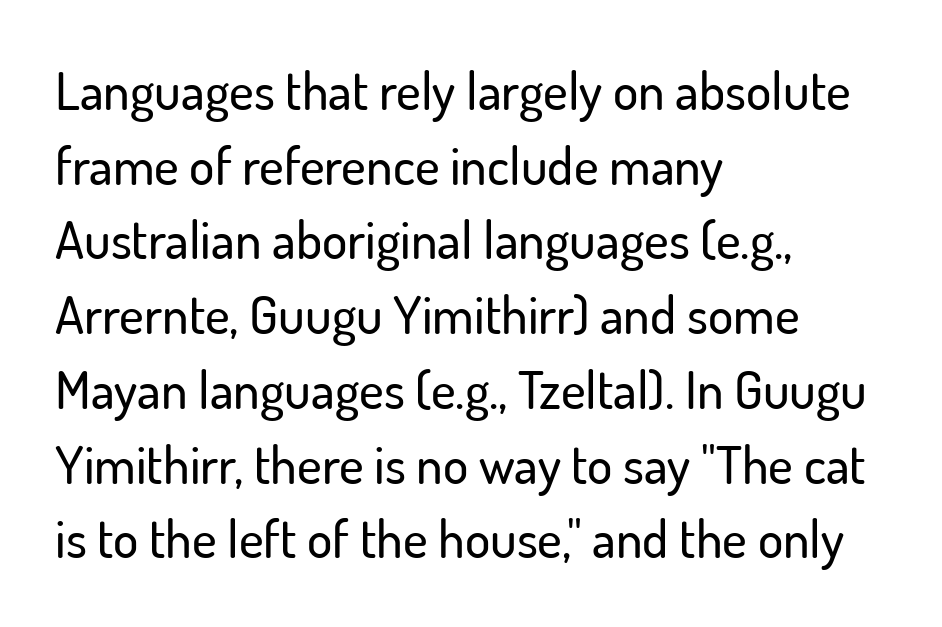
Q: Is the text italic (slanted)? A: No, it is upright.
Q: Is the typeface a serif or a sans-serif typeface? A: Sans-serif.
Q: Is the text underlined? A: No.
Q: How is the paragraph aligned? A: Left-aligned.
Q: Is the spacing between letters normal or unusually wide? A: Normal.
Q: Is the spacing between lines tight, normal or loose? A: Normal.
Q: Width (condensed, normal, or wide)? A: Normal.
Q: Stroke contrast? A: Low.
Q: x-height? A: Small.
Q: Monospaced? A: No.
